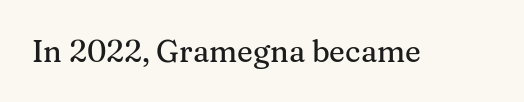
Here the designer chose a conventional face with non-uniform glyph widths. Italic: no, the glyphs are upright roman. I'd call this a serif setting — the letters wear small feet. There is no visible air inserted between adjacent glyphs.
